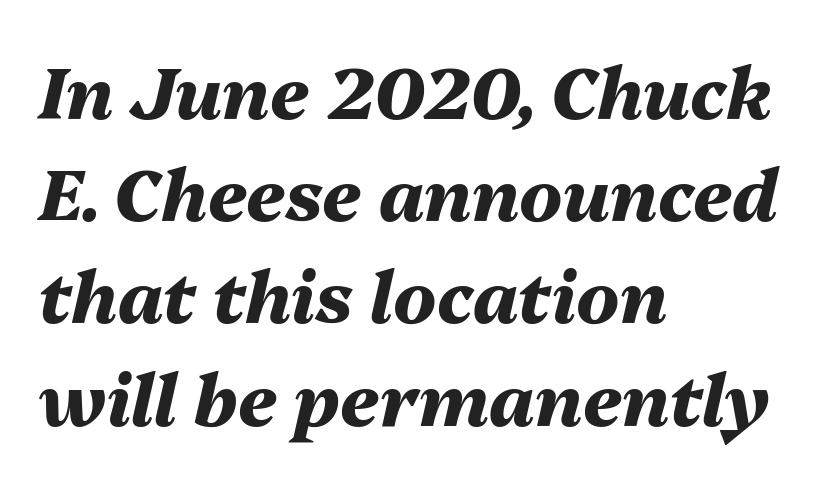
You could call the tracking neutral — neither tight nor loose. Think of a printed novel: that variable character pitch is what you see here. Leading matches the norm, producing a regular column. The ragged edge is on the right, which tells us the setting is flush left. The text carries the slant typical of an italic or oblique font. Caption: bold face, heavy strokes.
